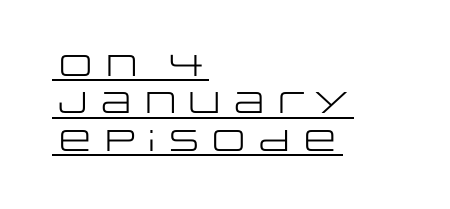
The image shows 30 px regular-weight, wide sans-serif type, upright; set left-aligned, normal line spacing (1.25x), normal letter spacing, underlined; low stroke contrast and a large x-height.
